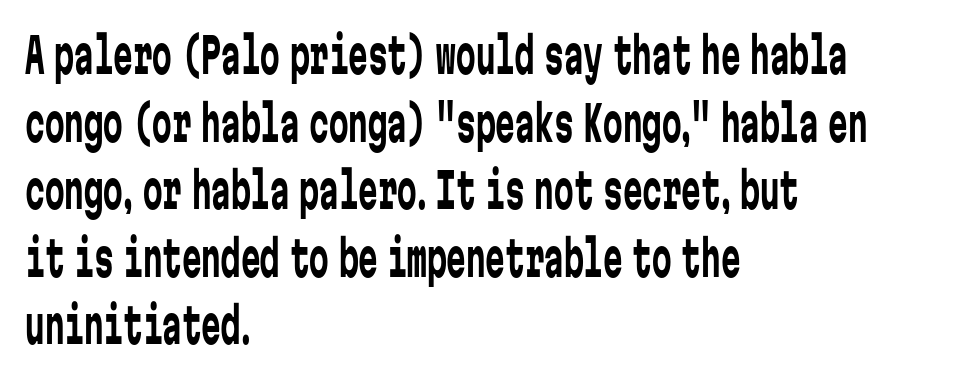
Q: Is the text bold? A: No.
Q: Is the text italic (slanted)? A: No, it is upright.
Q: Is the typeface a serif or a sans-serif typeface? A: Sans-serif.
Q: Is the text underlined? A: No.
Q: How is the paragraph aligned? A: Left-aligned.
Q: Is the spacing between letters normal or unusually wide? A: Normal.
Q: Is the spacing between lines tight, normal or loose? A: Normal.
Q: Width (condensed, normal, or wide)? A: Condensed.
Q: Stroke contrast? A: Low.
Q: x-height? A: Medium.
Q: Monospaced? A: Yes.
